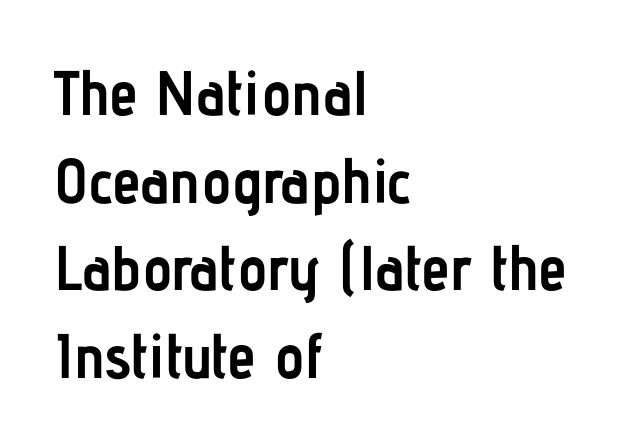
Q: Is the text bold? A: Yes.
Q: Is the text italic (slanted)? A: No, it is upright.
Q: Is the typeface a serif or a sans-serif typeface? A: Sans-serif.
Q: Is the text underlined? A: No.
Q: How is the paragraph aligned? A: Left-aligned.
Q: Is the spacing between letters normal or unusually wide? A: Normal.
Q: Is the spacing between lines tight, normal or loose? A: Normal.
Q: Width (condensed, normal, or wide)? A: Condensed.
Q: Stroke contrast? A: Low.
Q: x-height? A: Medium.
Q: Monospaced? A: No.
